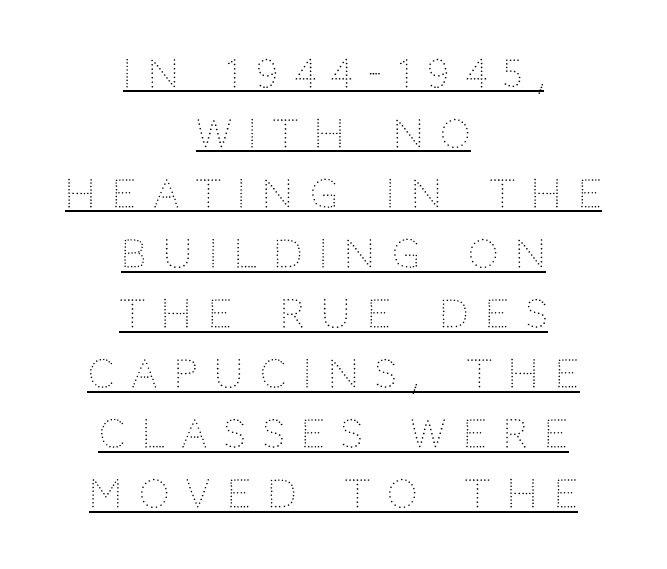
{"serif": "no", "italic": "no", "bold": "no", "weight": "light", "width": "normal", "stroke_contrast": "low", "x_height": "large", "monospaced": "no", "underline": "yes", "align": "center", "line_spacing": "normal", "line_spacing_ratio": 1.58, "letter_spacing": "wide", "letter_spacing_em": 0.44, "glyph_px": 38}
